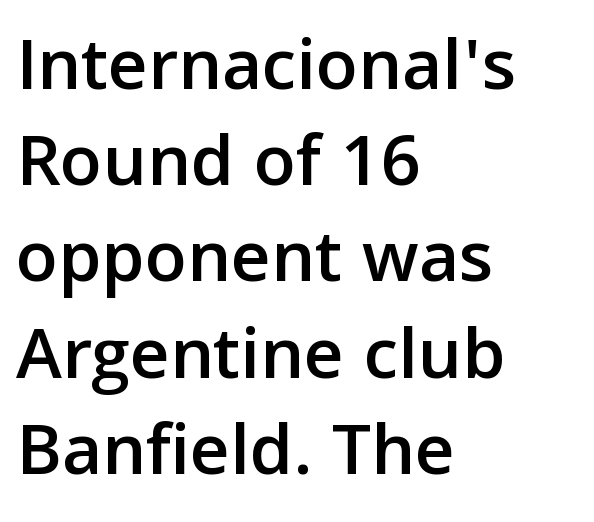
The image shows 77 px sans-serif type, upright; set left-aligned, normal line spacing (1.25x), normal letter spacing, not underlined; low stroke contrast and a medium x-height.
